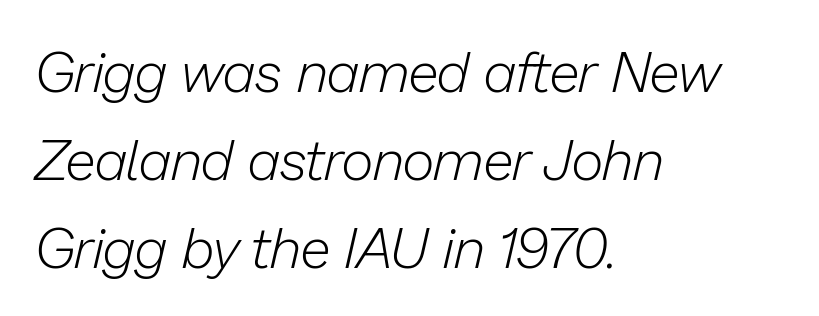
The image shows 56 px light type, italic (leaning right); set left-aligned, normal line spacing (1.57x), normal letter spacing, not underlined; low stroke contrast and a medium x-height.
